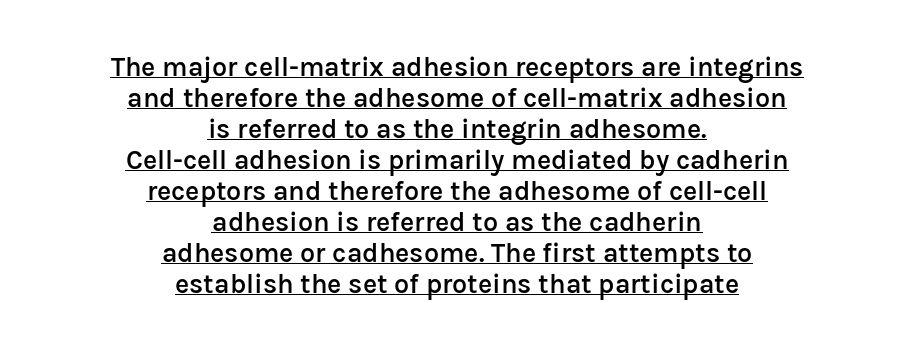
{"italic": "no", "bold": "semi", "underline": "yes", "align": "center", "line_spacing": "tight", "line_spacing_ratio": 1.15, "letter_spacing": "normal", "letter_spacing_em": 0.0, "glyph_px": 27}
